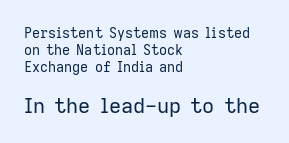
Q: Is the text bold? A: No.
Q: Is the text italic (slanted)? A: No, it is upright.
Q: Is the text underlined? A: No.
Q: How is the paragraph aligned? A: Left-aligned.
Q: Is the spacing between letters normal or unusually wide? A: Normal.
Q: Which block of text is set in a larger size, the first (top) or the second (bottom)? A: The second (bottom) one.
